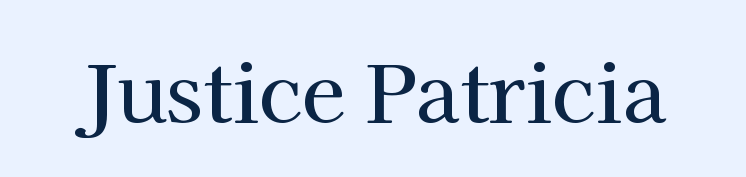
The letters sit at their default tracking, neither squeezed nor spread. Letters rest on an invisible, unmarked baseline. A typesetter would label this face a serif. The letters stand straight up with perfectly vertical stems.
